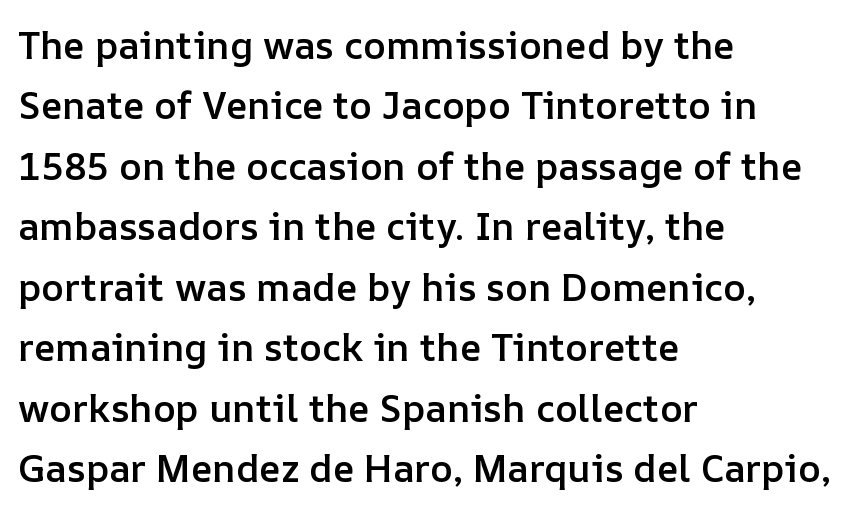
Q: Is the text bold? A: Semi-bold.
Q: Is the text italic (slanted)? A: No, it is upright.
Q: Is the text underlined? A: No.
Q: How is the paragraph aligned? A: Left-aligned.
Q: Is the spacing between letters normal or unusually wide? A: Normal.
Q: Is the spacing between lines tight, normal or loose? A: Normal.
Q: Width (condensed, normal, or wide)? A: Normal.
Q: Stroke contrast? A: Low.
Q: x-height? A: Medium.
Q: Monospaced? A: No.
